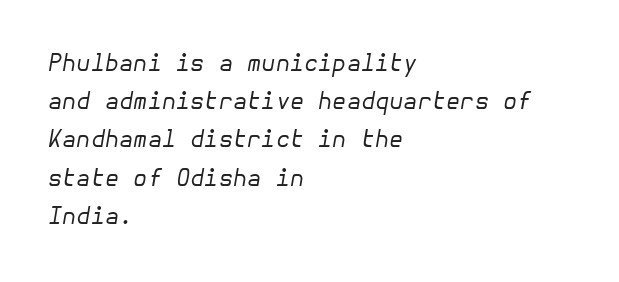
The image shows 23 px text type, italic (leaning right); set left-aligned, normal line spacing (1.66x), normal letter spacing, not underlined.
